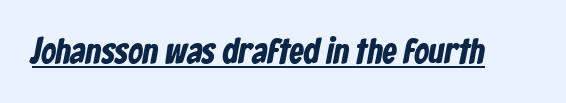
{"serif": "no", "bold": "yes", "weight": "bold", "width": "condensed", "stroke_contrast": "low", "x_height": "medium", "monospaced": "no", "underline": "yes", "letter_spacing": "normal", "letter_spacing_em": 0.0, "glyph_px": 36}
